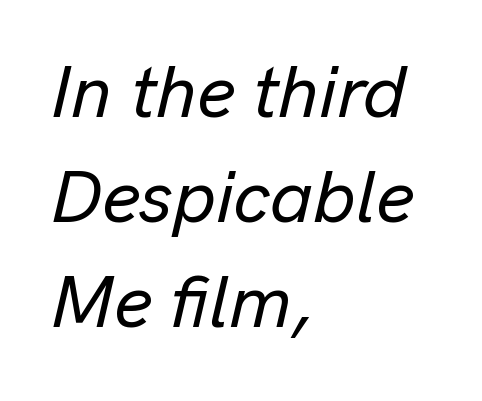
Regular leading. Honestly, there is no underline to notice here at all. In terms of letterspacing, this is plain default setting. When letters slant like this, we call the style italic. Note the varied advance widths — an 'i' is clearly narrower than an 'm'. The rag falls on the right side of this text block.
